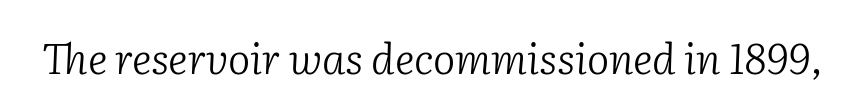
Q: Is the text bold? A: No.
Q: Is the text italic (slanted)? A: Yes, it leans right by about 2 degrees.
Q: Is the typeface a serif or a sans-serif typeface? A: Serif.
Q: Is the text underlined? A: No.
Q: Is the spacing between letters normal or unusually wide? A: Normal.
Q: Width (condensed, normal, or wide)? A: Normal.
Q: Stroke contrast? A: Low.
Q: x-height? A: Medium.
Q: Monospaced? A: No.
